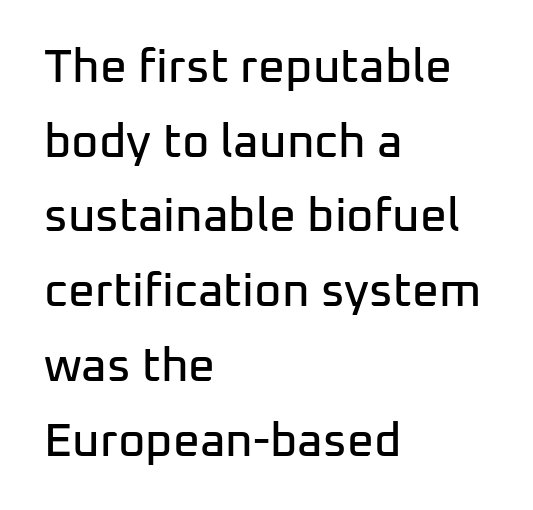
{"serif": "no", "italic": "no", "width": "normal", "stroke_contrast": "low", "x_height": "medium", "monospaced": "no", "underline": "no", "align": "left", "line_spacing": "normal", "line_spacing_ratio": 1.59, "letter_spacing": "normal", "letter_spacing_em": 0.0, "glyph_px": 47}
